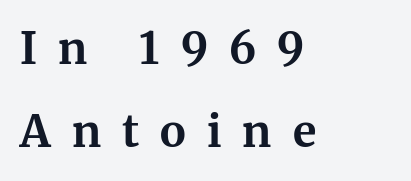
Stroke thickness is high; the sample reads as a true bold. Rendered with straight, roman letterforms. The letters are spread apart with noticeably loose tracking. The foot of each line stays bare and open. Horizontally, the lines are justified to the leading edge only.
